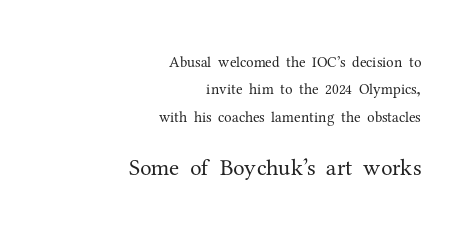
Q: Is the text bold? A: No.
Q: Is the text italic (slanted)? A: No, it is upright.
Q: Is the text underlined? A: No.
Q: How is the paragraph aligned? A: Right-aligned.
Q: Is the spacing between letters normal or unusually wide? A: Normal.
Q: Which block of text is set in a larger size, the first (top) or the second (bottom)? A: The second (bottom) one.
